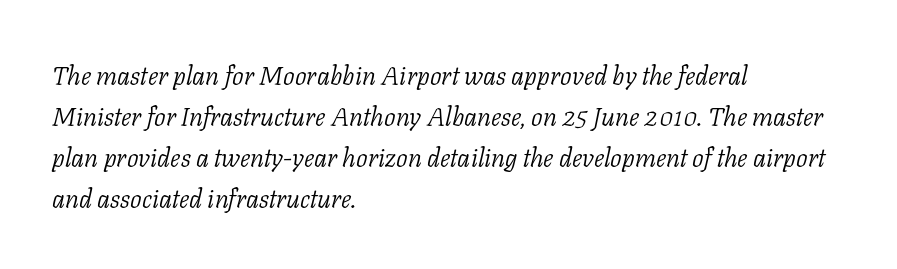
{"italic": "yes", "lean": "right", "slant_degrees": 11, "bold": "no", "underline": "no", "align": "left", "line_spacing": "normal", "line_spacing_ratio": 1.58, "letter_spacing": "normal", "letter_spacing_em": 0.0, "glyph_px": 26}
